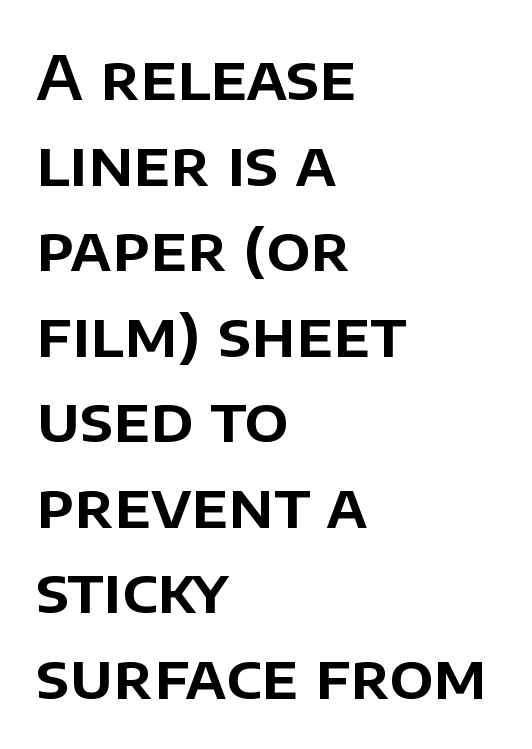
Q: Is the text italic (slanted)? A: No, it is upright.
Q: Is the typeface a serif or a sans-serif typeface? A: Sans-serif.
Q: Is the text underlined? A: No.
Q: How is the paragraph aligned? A: Left-aligned.
Q: Is the spacing between letters normal or unusually wide? A: Normal.
Q: Is the spacing between lines tight, normal or loose? A: Normal.
Q: Width (condensed, normal, or wide)? A: Normal.
Q: Stroke contrast? A: Low.
Q: x-height? A: Large.
Q: Monospaced? A: No.
